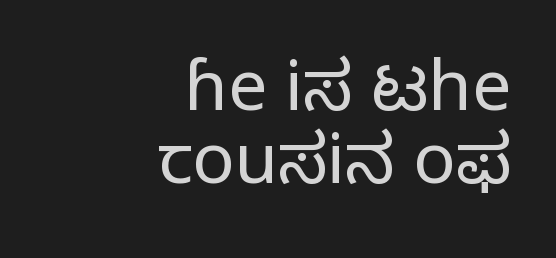
{"serif": "no", "italic": "no", "bold": "no", "weight": "regular", "width": "normal", "stroke_contrast": "low", "x_height": "medium", "monospaced": "no", "underline": "no", "align": "right", "line_spacing": "tight", "line_spacing_ratio": 1.05, "letter_spacing": "normal", "letter_spacing_em": 0.0, "glyph_px": 70}
